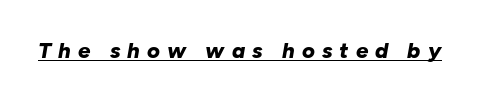
{"italic": "yes", "lean": "right", "slant_degrees": 10, "bold": "yes", "underline": "yes", "letter_spacing": "wide", "letter_spacing_em": 0.32, "glyph_px": 22}
